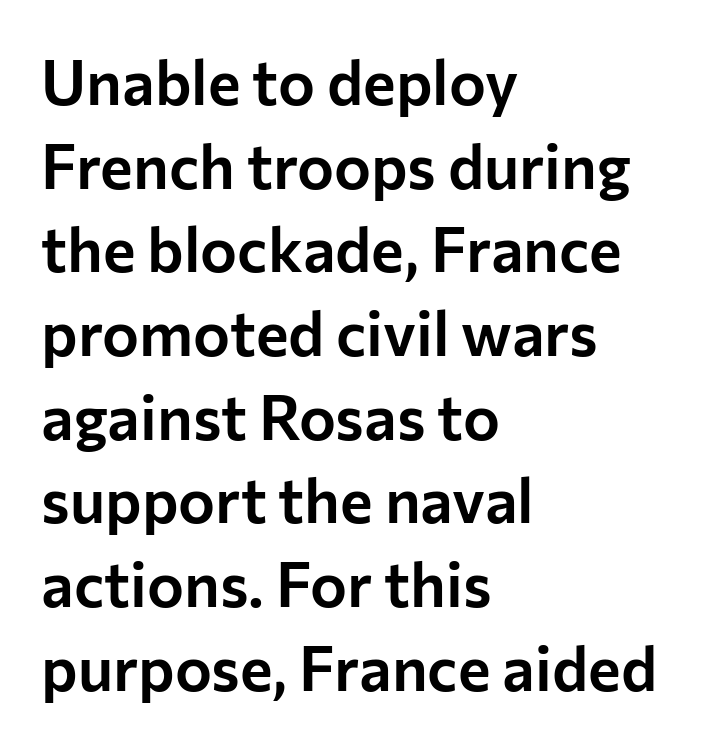
{"serif": "no", "italic": "no", "width": "normal", "stroke_contrast": "low", "x_height": "medium", "monospaced": "no", "underline": "no", "align": "left", "line_spacing": "normal", "line_spacing_ratio": 1.35, "letter_spacing": "normal", "letter_spacing_em": 0.0, "glyph_px": 62}
